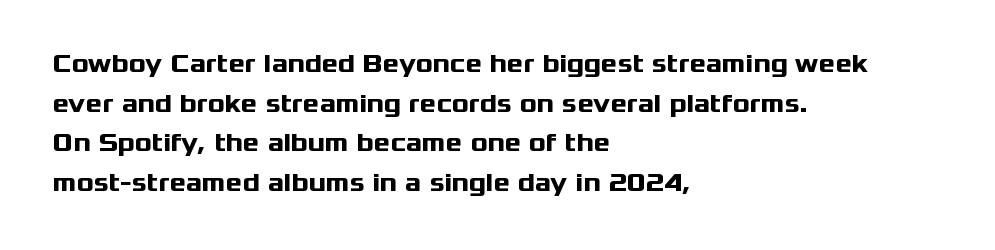
{"italic": "no", "bold": "yes", "underline": "no", "align": "left", "line_spacing": "normal", "line_spacing_ratio": 1.59, "letter_spacing": "normal", "letter_spacing_em": 0.0, "glyph_px": 25}
